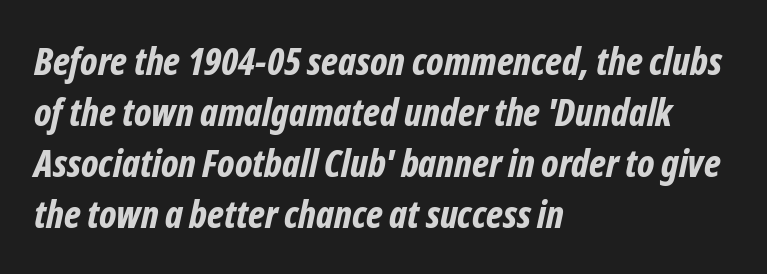
The image shows 38 px bold, condensed type, italic (leaning right); set left-aligned, normal line spacing (1.34x), normal letter spacing, not underlined; low stroke contrast and a medium x-height.
